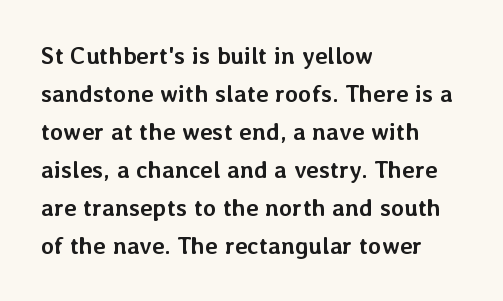
The space between consecutive lines is moderate. Alignment: flush left. The passage shown is not underscored anywhere. The type is set solid horizontally, with unmodified tracking. The characters look thick and weighty, a clear bold. Unlike italic type, these characters show no tilt at all.
